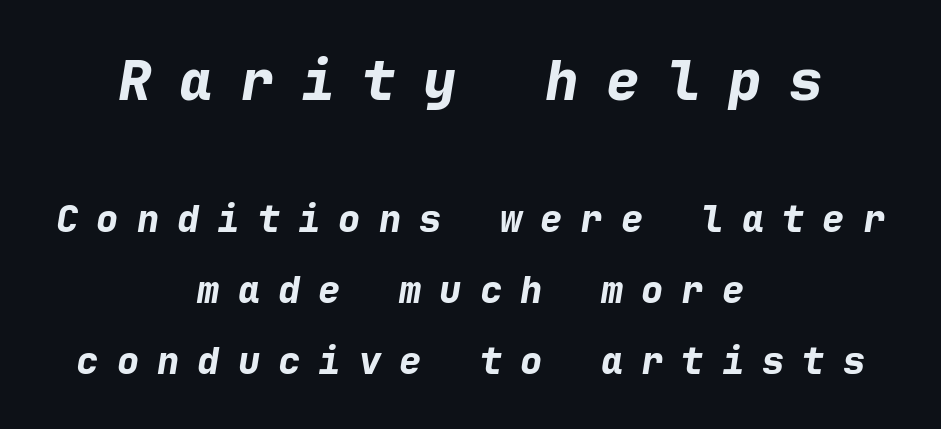
The words here are not underlined. Tracking here is generous; glyphs stand well apart from one another. Both edges are ragged and mirror each other, which tells us the setting is centered. Monospaced: the letters line up in strict vertical columns. Is the type slanted? Yes — the strokes lean at a clear angle. You'd pick this weight for a headline — it's a proper bold.
